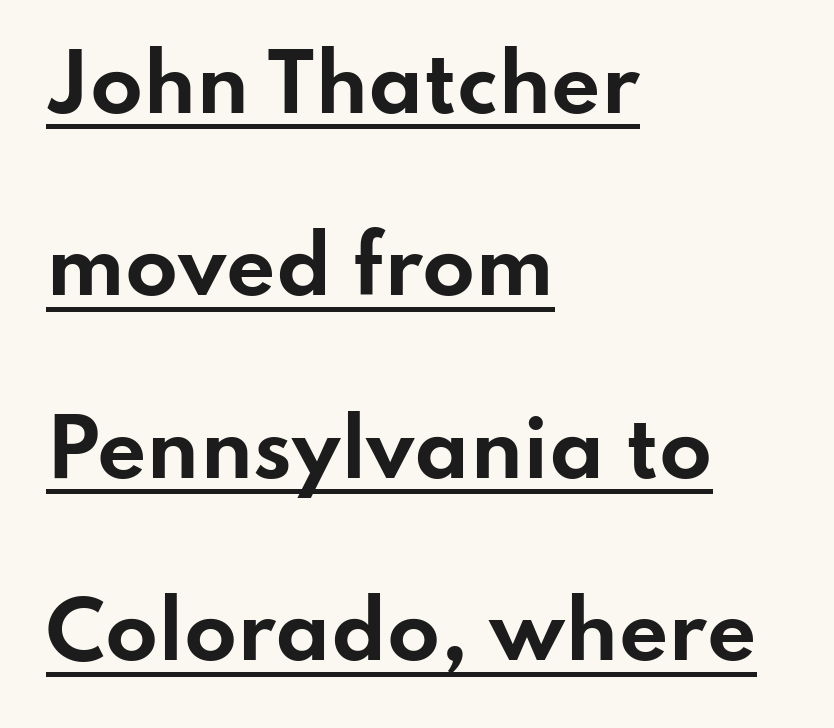
The image shows 77 px bold, wide sans-serif type, upright; set left-aligned, loose line spacing (2.37x), normal letter spacing, underlined; low stroke contrast and a small x-height.
